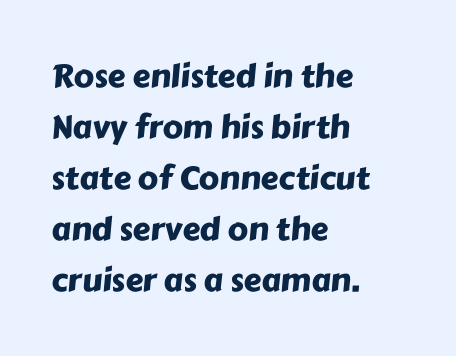
The image shows 32 px sans-serif type; set left-aligned, normal line spacing (1.59x), normal letter spacing, not underlined; low stroke contrast and a medium x-height.
